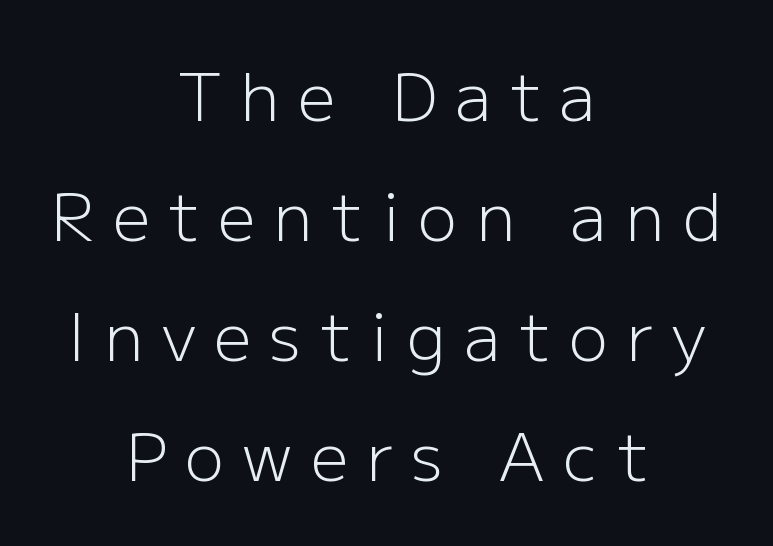
The image shows 66 px light sans-serif type, upright; set centered, line spacing 1.82x, unusually wide letter spacing (+0.28 em), not underlined; low stroke contrast and a medium x-height.
